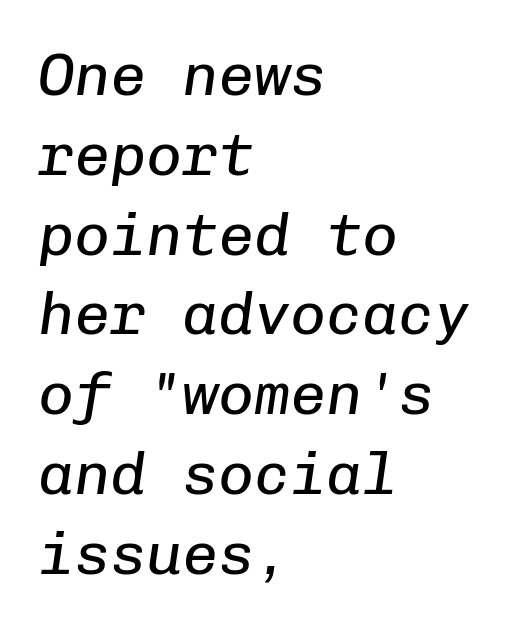
The image shows 60 px regular-weight type, italic (leaning right), monospaced; set left-aligned, normal line spacing (1.33x), normal letter spacing, not underlined; low stroke contrast and a medium x-height.
